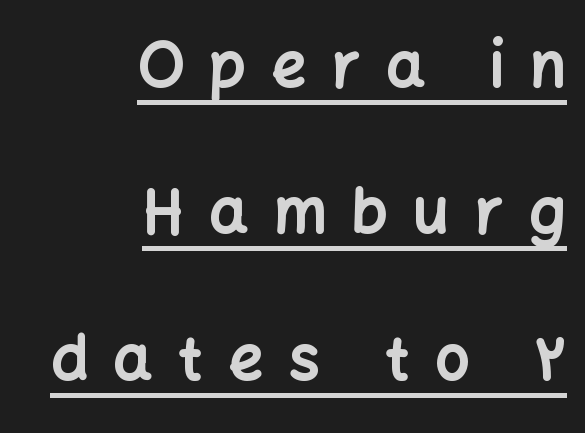
Nope, not italic — everything's standing straight. Each letter keeps its own natural width here, so spacing adapts to shape. Thick stems and heavy bowls — unmistakably bold. In terms of letterspacing, this is a distinctly airy, spread setting. The lettering is marked with a stroke running underneath it.
